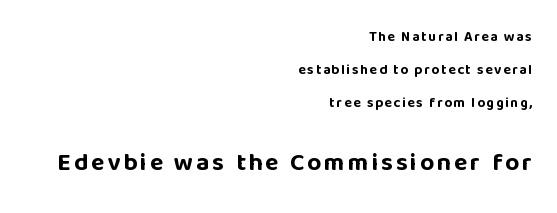
Any mark beneath the type? The region is blank. These lines were composed using upright roman letters. Airy leading. This is heavy type, rendered in bold.
